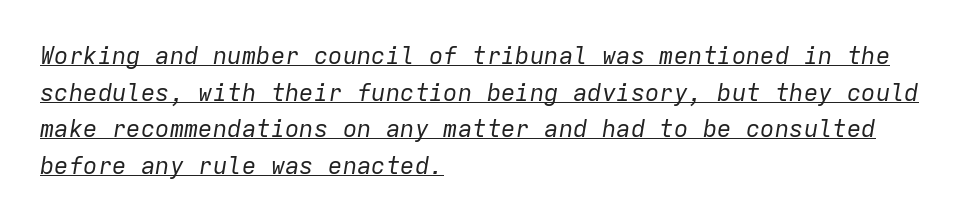
The image shows 24 px text type, italic (leaning right); set left-aligned, normal line spacing (1.53x), normal letter spacing, underlined.
